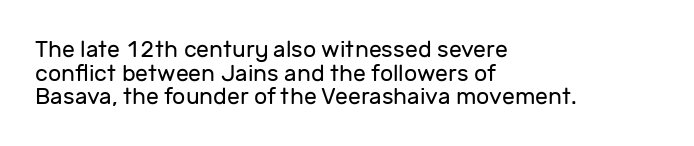
Q: Is the text bold? A: No.
Q: Is the text italic (slanted)? A: No, it is upright.
Q: Is the text underlined? A: No.
Q: How is the paragraph aligned? A: Left-aligned.
Q: Is the spacing between letters normal or unusually wide? A: Normal.
Q: Is the spacing between lines tight, normal or loose? A: Tight.
